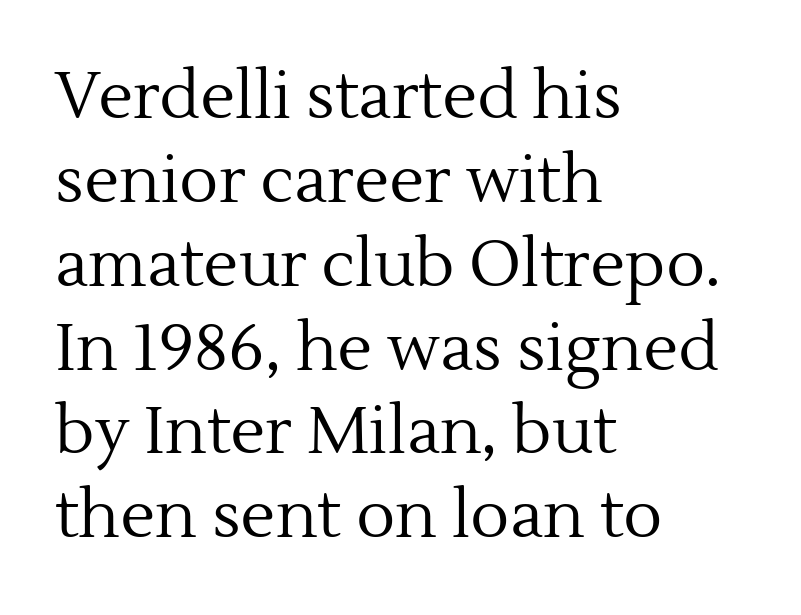
Q: Is the text bold? A: No.
Q: Is the text italic (slanted)? A: No, it is upright.
Q: Is the typeface a serif or a sans-serif typeface? A: Serif.
Q: Is the text underlined? A: No.
Q: How is the paragraph aligned? A: Left-aligned.
Q: Is the spacing between letters normal or unusually wide? A: Normal.
Q: Is the spacing between lines tight, normal or loose? A: Normal.
Q: Width (condensed, normal, or wide)? A: Normal.
Q: x-height? A: Medium.
Q: Monospaced? A: No.
